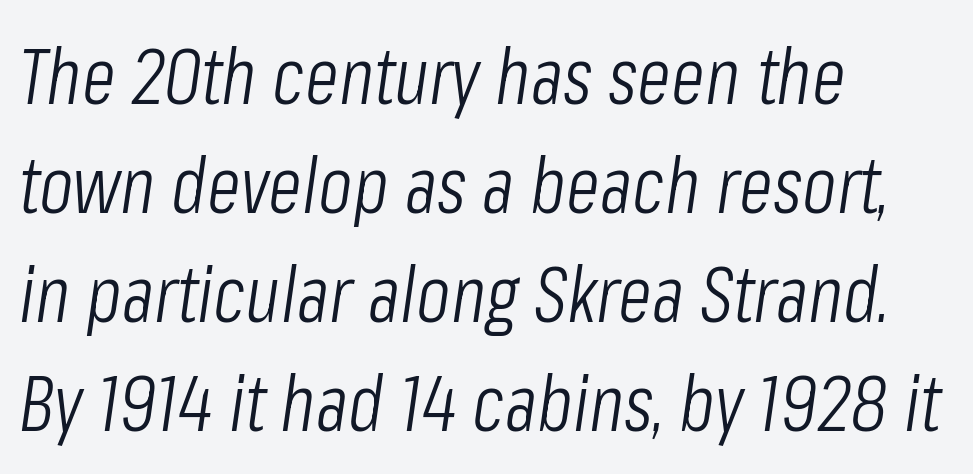
Q: Is the text bold? A: No.
Q: Is the text italic (slanted)? A: Yes, it leans right by about 8 degrees.
Q: Is the text underlined? A: No.
Q: How is the paragraph aligned? A: Left-aligned.
Q: Is the spacing between letters normal or unusually wide? A: Normal.
Q: Is the spacing between lines tight, normal or loose? A: Normal.
Q: Width (condensed, normal, or wide)? A: Condensed.
Q: Stroke contrast? A: Low.
Q: x-height? A: Medium.
Q: Monospaced? A: No.
